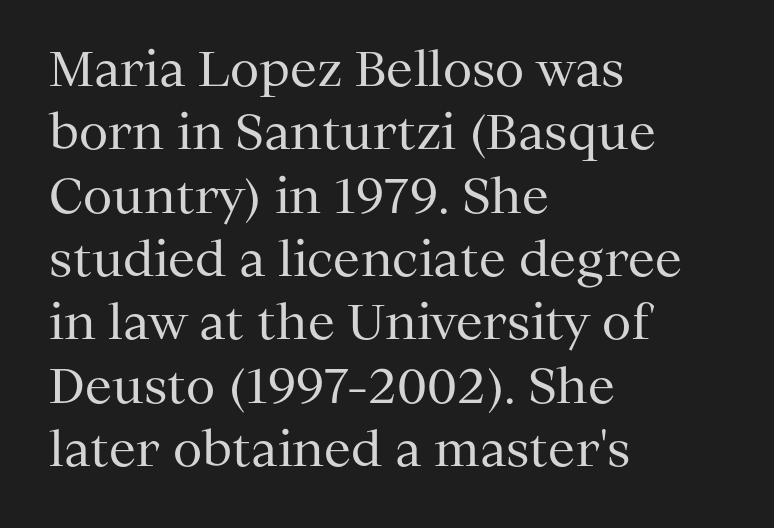
{"serif": "yes", "italic": "no", "bold": "no", "weight": "regular", "width": "normal", "stroke_contrast": "medium", "x_height": "medium", "monospaced": "no", "underline": "no", "align": "left", "line_spacing": "normal", "line_spacing_ratio": 1.32, "letter_spacing": "normal", "letter_spacing_em": 0.0, "glyph_px": 48}
